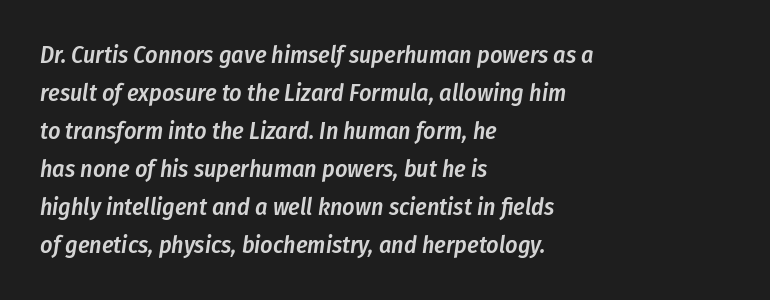
Typesetter's note: demi weight, one step under bold. Italic: yes, the glyphs are oblique. Is there much room between lines? A standard amount, neither cramped nor airy. The gaps between neighbouring characters are ordinary and unremarkable. The specimen omits any rule beneath the text block's lines.
